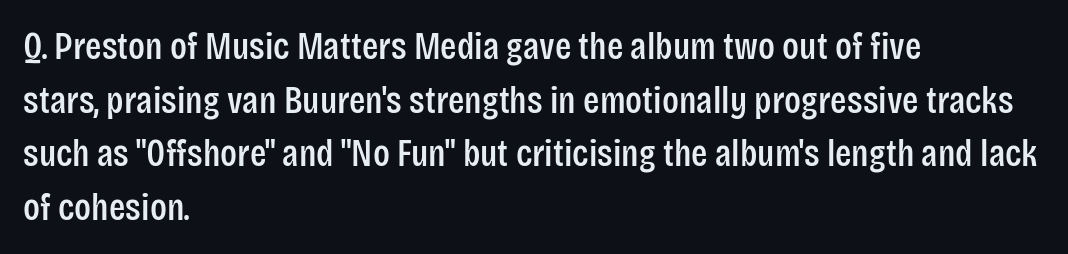
{"serif": "no", "italic": "no", "width": "condensed", "stroke_contrast": "low", "x_height": "large", "monospaced": "no", "underline": "no", "align": "left", "line_spacing": "normal", "line_spacing_ratio": 1.41, "letter_spacing": "normal", "letter_spacing_em": 0.0, "glyph_px": 38}
